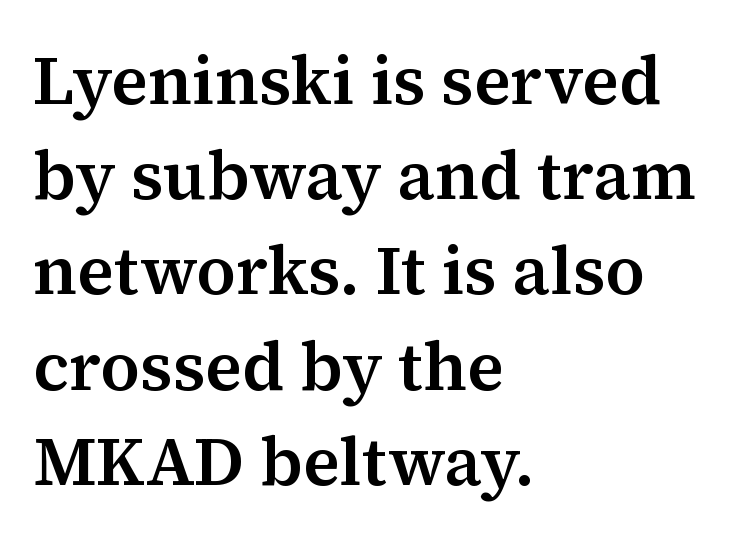
Q: Is the text italic (slanted)? A: No, it is upright.
Q: Is the typeface a serif or a sans-serif typeface? A: Serif.
Q: Is the text underlined? A: No.
Q: How is the paragraph aligned? A: Left-aligned.
Q: Is the spacing between letters normal or unusually wide? A: Normal.
Q: Is the spacing between lines tight, normal or loose? A: Normal.
Q: Width (condensed, normal, or wide)? A: Normal.
Q: Stroke contrast? A: Medium.
Q: x-height? A: Medium.
Q: Monospaced? A: No.
